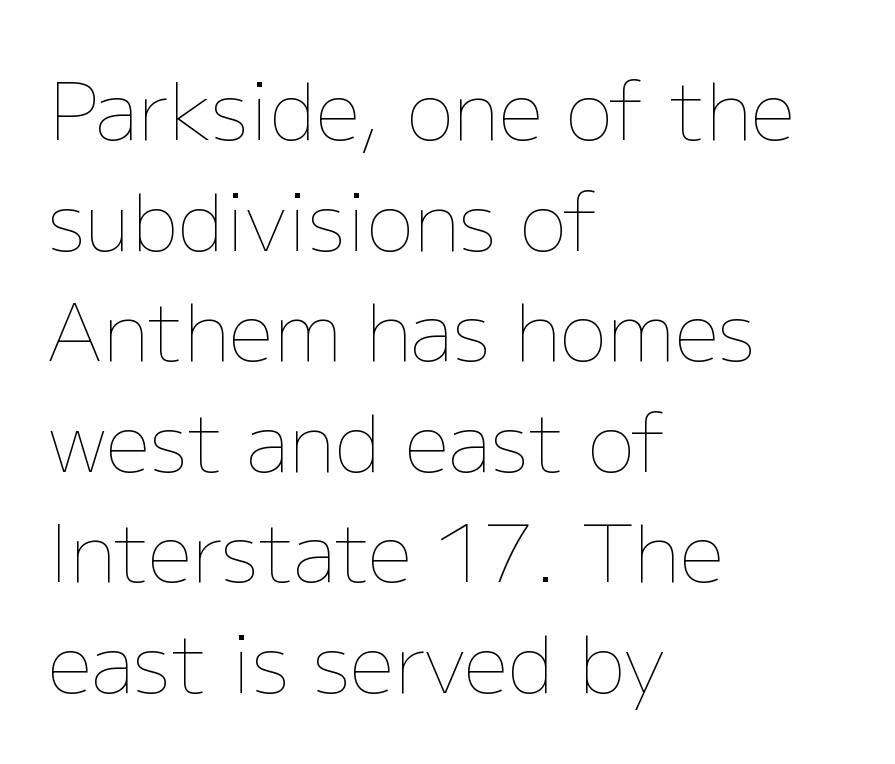
{"italic": "no", "bold": "no", "weight": "thin", "width": "normal", "stroke_contrast": "low", "x_height": "medium", "monospaced": "no", "underline": "no", "align": "left", "line_spacing": "normal", "line_spacing_ratio": 1.4, "letter_spacing": "normal", "letter_spacing_em": 0.0, "glyph_px": 79}
